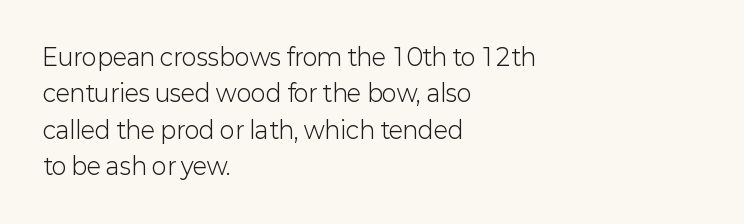
The image shows 23 px text type, upright; set left-aligned, normal line spacing (1.58x), normal letter spacing, not underlined.
